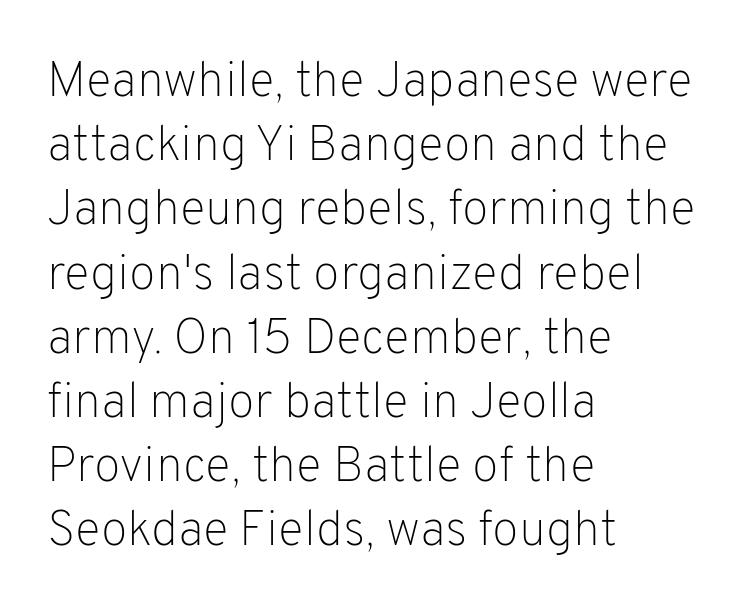
Q: Is the text bold? A: No.
Q: Is the text italic (slanted)? A: No, it is upright.
Q: Is the typeface a serif or a sans-serif typeface? A: Sans-serif.
Q: Is the text underlined? A: No.
Q: How is the paragraph aligned? A: Left-aligned.
Q: Is the spacing between letters normal or unusually wide? A: Normal.
Q: Is the spacing between lines tight, normal or loose? A: Normal.
Q: Width (condensed, normal, or wide)? A: Normal.
Q: Stroke contrast? A: Low.
Q: x-height? A: Medium.
Q: Monospaced? A: No.
